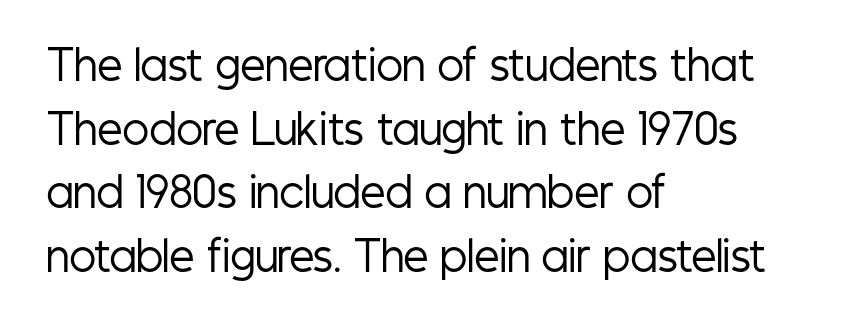
{"serif": "no", "italic": "no", "bold": "no", "weight": "regular", "width": "condensed", "stroke_contrast": "low", "x_height": "medium", "monospaced": "no", "underline": "no", "align": "left", "line_spacing": "normal", "line_spacing_ratio": 1.59, "letter_spacing": "normal", "letter_spacing_em": 0.0, "glyph_px": 40}
